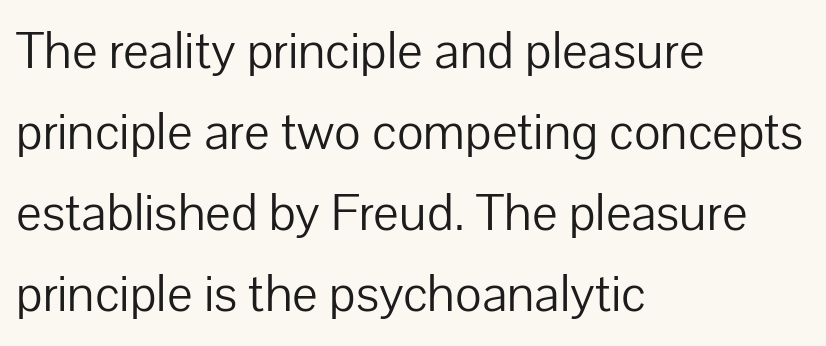
The image shows 54 px light sans-serif type, upright; set left-aligned, normal line spacing (1.5x), normal letter spacing, not underlined; low stroke contrast and a medium x-height.
